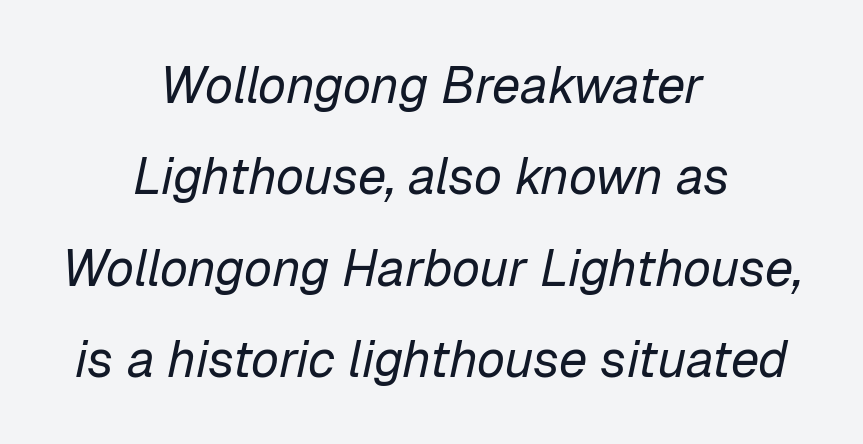
Q: Is the text bold? A: No.
Q: Is the text italic (slanted)? A: Yes, it leans right by about 12 degrees.
Q: Is the text underlined? A: No.
Q: How is the paragraph aligned? A: Centered.
Q: Is the spacing between letters normal or unusually wide? A: Normal.
Q: Width (condensed, normal, or wide)? A: Normal.
Q: Stroke contrast? A: Low.
Q: x-height? A: Medium.
Q: Monospaced? A: No.
